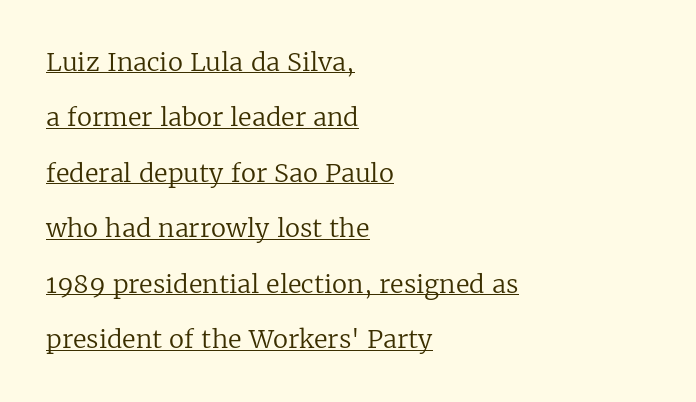
Q: Is the text bold? A: No.
Q: Is the text italic (slanted)? A: No, it is upright.
Q: Is the text underlined? A: Yes.
Q: How is the paragraph aligned? A: Left-aligned.
Q: Is the spacing between letters normal or unusually wide? A: Normal.
Q: Is the spacing between lines tight, normal or loose? A: Loose.
